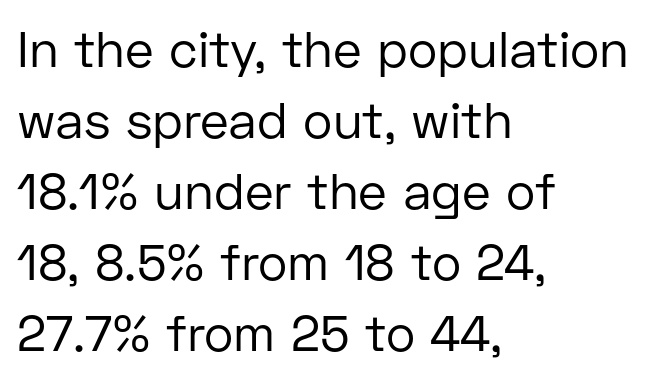
Bold? No — there's no thickening of the strokes. The font family rendered here belongs to the sans-serif group. The setting favours the left margin, as ordinary paragraphs usually do. This is roman type, the default non-slanted kind. Is there much room between lines? A standard amount, neither cramped nor airy. Short note: letters normally spaced.
